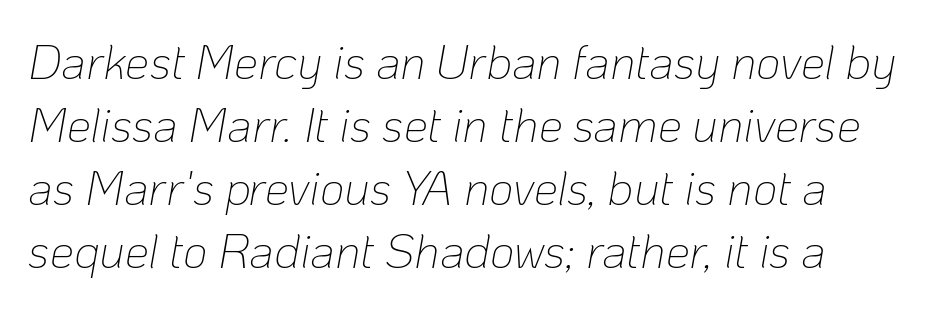
Q: Is the text bold? A: No.
Q: Is the text italic (slanted)? A: Yes, it leans right by about 10 degrees.
Q: Is the text underlined? A: No.
Q: Is the spacing between letters normal or unusually wide? A: Normal.
Q: Is the spacing between lines tight, normal or loose? A: Normal.
Q: Width (condensed, normal, or wide)? A: Normal.
Q: Stroke contrast? A: Low.
Q: x-height? A: Medium.
Q: Monospaced? A: No.
